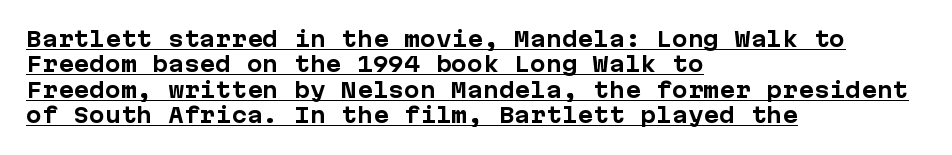
Q: Is the text bold? A: Yes.
Q: Is the text italic (slanted)? A: No, it is upright.
Q: Is the text underlined? A: Yes.
Q: How is the paragraph aligned? A: Left-aligned.
Q: Is the spacing between letters normal or unusually wide? A: Normal.
